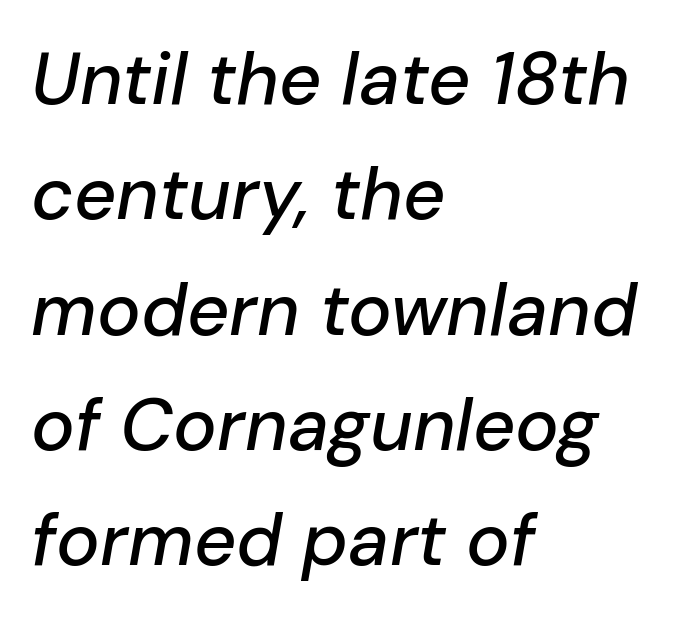
Q: Is the text italic (slanted)? A: Yes, it leans right by about 10 degrees.
Q: Is the text underlined? A: No.
Q: How is the paragraph aligned? A: Left-aligned.
Q: Is the spacing between letters normal or unusually wide? A: Normal.
Q: Is the spacing between lines tight, normal or loose? A: Normal.
Q: Width (condensed, normal, or wide)? A: Normal.
Q: Stroke contrast? A: Low.
Q: x-height? A: Medium.
Q: Monospaced? A: No.
